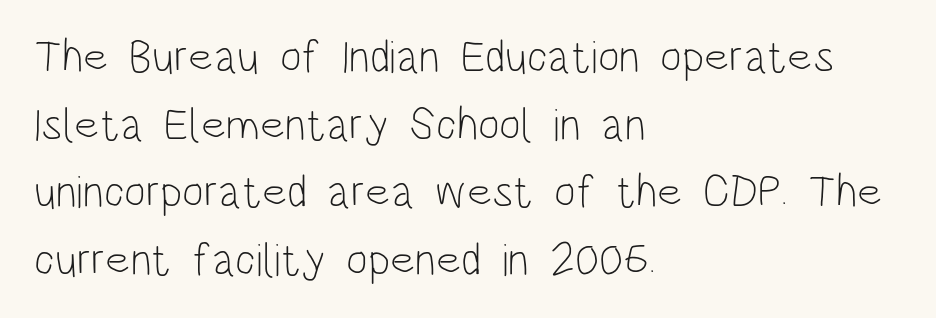
{"serif": "no", "italic": "no", "bold": "no", "weight": "light", "width": "condensed", "stroke_contrast": "low", "x_height": "large", "monospaced": "no", "underline": "no", "align": "left", "line_spacing": "normal", "line_spacing_ratio": 1.47, "letter_spacing": "normal", "letter_spacing_em": 0.0, "glyph_px": 46}
